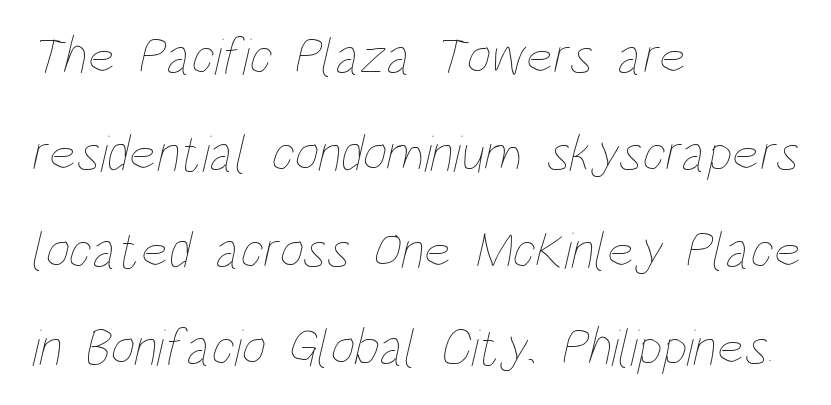
Q: Is the text bold? A: No.
Q: Is the text underlined? A: No.
Q: How is the paragraph aligned? A: Left-aligned.
Q: Is the spacing between letters normal or unusually wide? A: Normal.
Q: Width (condensed, normal, or wide)? A: Condensed.
Q: Stroke contrast? A: Low.
Q: x-height? A: Large.
Q: Monospaced? A: No.
